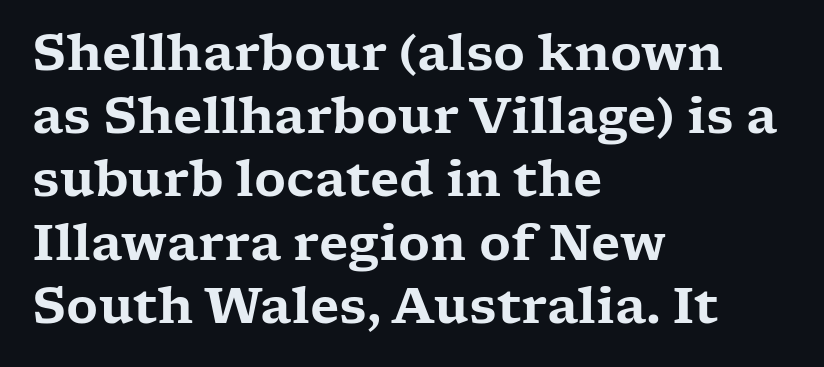
The image shows 49 px wide serif type, upright; set left-aligned, normal line spacing (1.29x), normal letter spacing, not underlined; low stroke contrast and a medium x-height.
